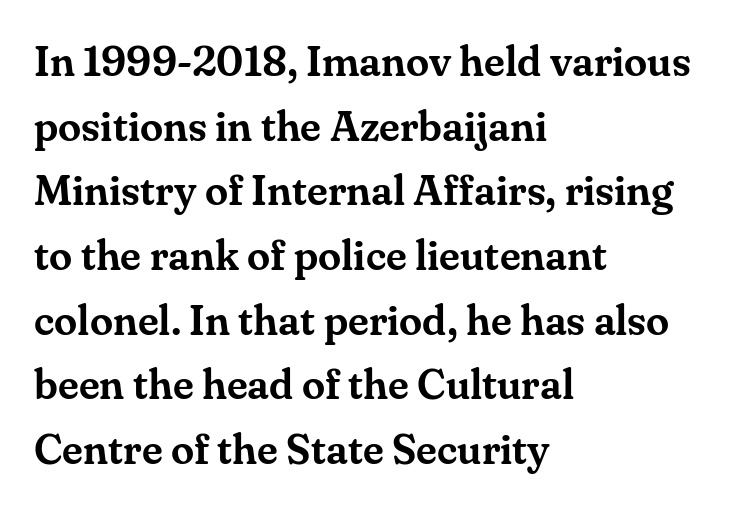
The passage is arranged the way most books set body copy — flush left. A typesetter would label this face a serif. The passage shown is typed in a proportional face where columns would drift. Normally led — the rows are evenly, conventionally spaced. Anything drawn beneath the words? Only blank space. When letters stand straight like this, we call the style roman or upright.
